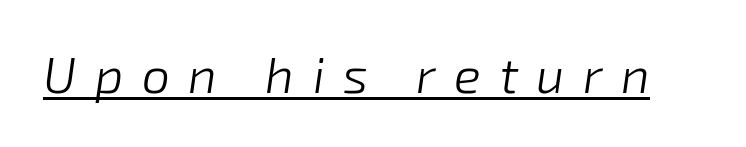
Q: Is the text bold? A: No.
Q: Is the text italic (slanted)? A: Yes, it leans right by about 8 degrees.
Q: Is the text underlined? A: Yes.
Q: Is the spacing between letters normal or unusually wide? A: Unusually wide.
Q: Width (condensed, normal, or wide)? A: Normal.
Q: Stroke contrast? A: Low.
Q: x-height? A: Medium.
Q: Monospaced? A: No.
